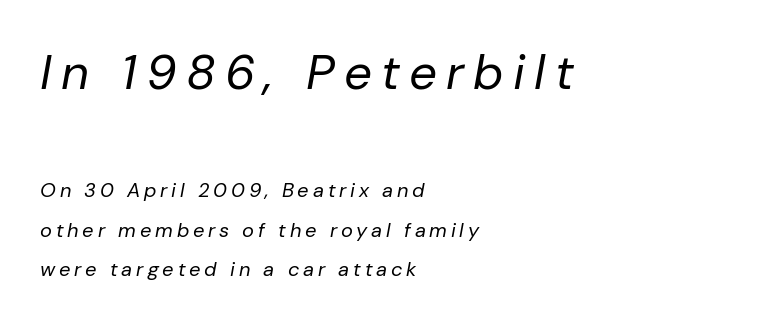
Q: Is the text bold? A: No.
Q: Is the text italic (slanted)? A: Yes, it leans right by about 10 degrees.
Q: Is the text underlined? A: No.
Q: How is the paragraph aligned? A: Left-aligned.
Q: Is the spacing between lines tight, normal or loose? A: Loose.
Q: Which block of text is set in a larger size, the first (top) or the second (bottom)? A: The first (top) one.
Q: Width (condensed, normal, or wide)? A: Normal.
Q: Stroke contrast? A: Low.
Q: x-height? A: Medium.
Q: Monospaced? A: No.
